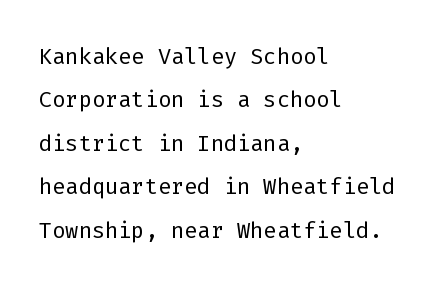
Q: Is the text bold? A: No.
Q: Is the text italic (slanted)? A: No, it is upright.
Q: Is the typeface a serif or a sans-serif typeface? A: Sans-serif.
Q: Is the text underlined? A: No.
Q: How is the paragraph aligned? A: Left-aligned.
Q: Is the spacing between letters normal or unusually wide? A: Normal.
Q: Is the spacing between lines tight, normal or loose? A: Normal.
Q: Width (condensed, normal, or wide)? A: Normal.
Q: Stroke contrast? A: Low.
Q: x-height? A: Medium.
Q: Monospaced? A: Yes.
